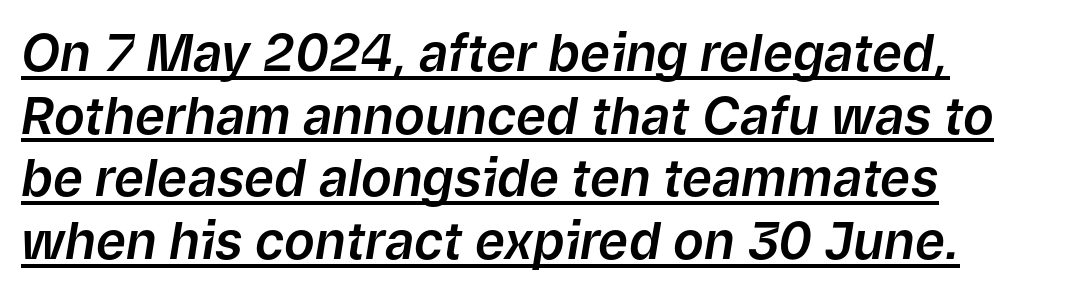
Q: Is the text italic (slanted)? A: Yes, it leans right by about 9 degrees.
Q: Is the text underlined? A: Yes.
Q: How is the paragraph aligned? A: Left-aligned.
Q: Is the spacing between letters normal or unusually wide? A: Normal.
Q: Width (condensed, normal, or wide)? A: Normal.
Q: Stroke contrast? A: Low.
Q: x-height? A: Medium.
Q: Monospaced? A: No.
